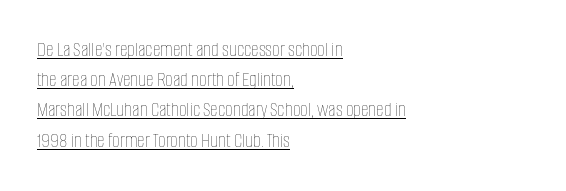
Q: Is the text bold? A: No.
Q: Is the text italic (slanted)? A: No, it is upright.
Q: Is the text underlined? A: Yes.
Q: How is the paragraph aligned? A: Left-aligned.
Q: Is the spacing between letters normal or unusually wide? A: Normal.
Q: Is the spacing between lines tight, normal or loose? A: Normal.
